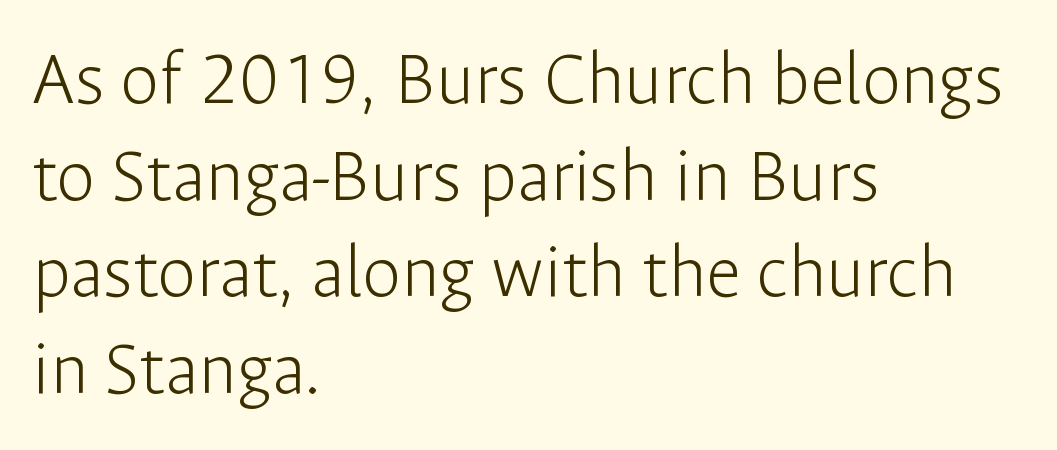
The image shows 78 px light sans-serif type, upright; set left-aligned, line spacing 1.24x, normal letter spacing, not underlined; low stroke contrast and a medium x-height.
